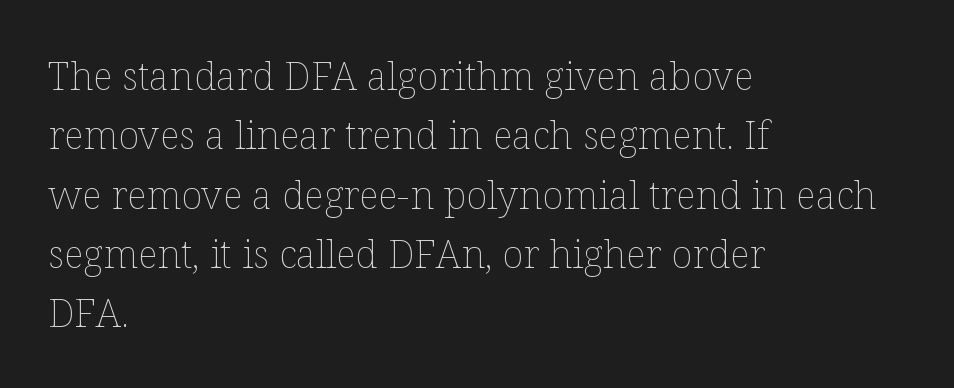
The image shows 39 px thin type, upright; set left-aligned, normal line spacing (1.52x), normal letter spacing, not underlined; low stroke contrast and a medium x-height.
